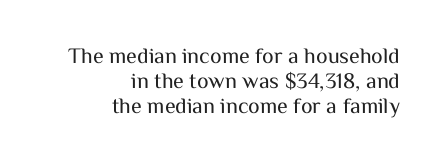
{"italic": "no", "bold": "no", "underline": "no", "align": "right", "line_spacing": "tight", "line_spacing_ratio": 1.13, "letter_spacing": "normal", "letter_spacing_em": 0.0, "glyph_px": 22}
